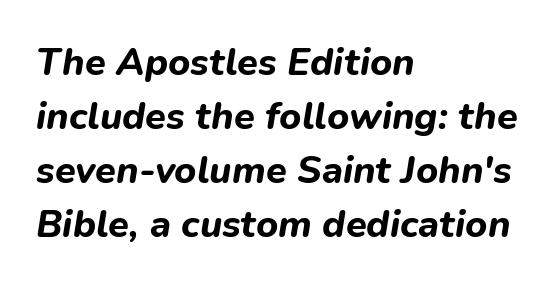
Q: Is the text bold? A: Yes.
Q: Is the text italic (slanted)? A: Yes, it leans right by about 9 degrees.
Q: Is the text underlined? A: No.
Q: How is the paragraph aligned? A: Left-aligned.
Q: Is the spacing between letters normal or unusually wide? A: Normal.
Q: Is the spacing between lines tight, normal or loose? A: Normal.
Q: Width (condensed, normal, or wide)? A: Normal.
Q: Stroke contrast? A: Low.
Q: x-height? A: Medium.
Q: Monospaced? A: No.
